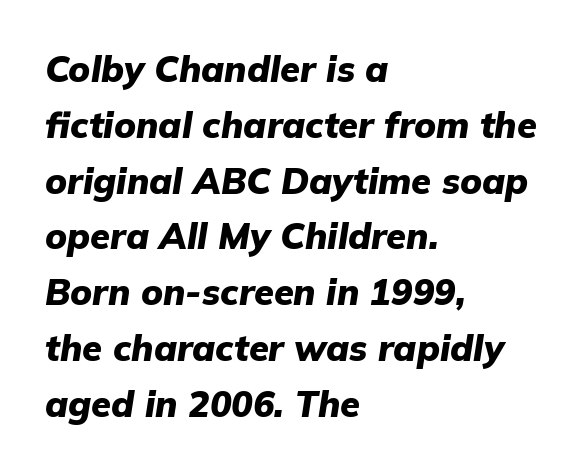
{"italic": "yes", "lean": "right", "slant_degrees": 9, "bold": "yes", "weight": "heavy", "width": "normal", "stroke_contrast": "low", "x_height": "medium", "monospaced": "no", "underline": "no", "align": "left", "line_spacing": "normal", "line_spacing_ratio": 1.55, "letter_spacing": "normal", "letter_spacing_em": 0.0, "glyph_px": 36}
